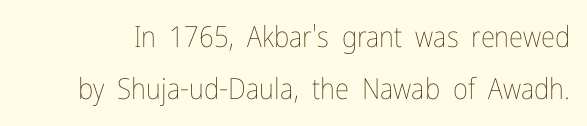
{"italic": "no", "bold": "no", "weight": "thin", "width": "condensed", "stroke_contrast": "low", "x_height": "medium", "monospaced": "no", "underline": "no", "line_spacing_ratio": 1.81, "letter_spacing": "normal", "letter_spacing_em": 0.0, "glyph_px": 29}
